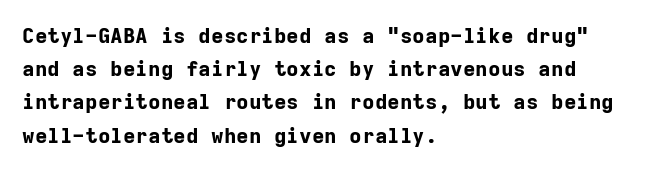
The image shows 21 px bold type, upright; set left-aligned, normal line spacing (1.58x), normal letter spacing, not underlined.
